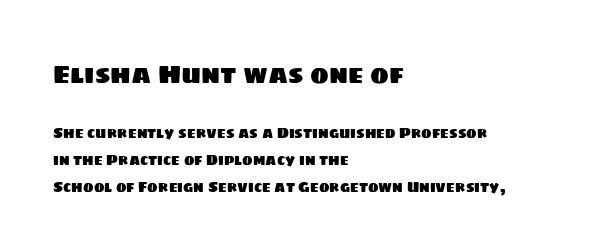
Horizontal bands of white between lines are thick stripes. Bigger letters appear in the top chunk; the bottom chunk is reduced. All the whitespace from short lines collects on the right. The foot of each line stays bare and open.
